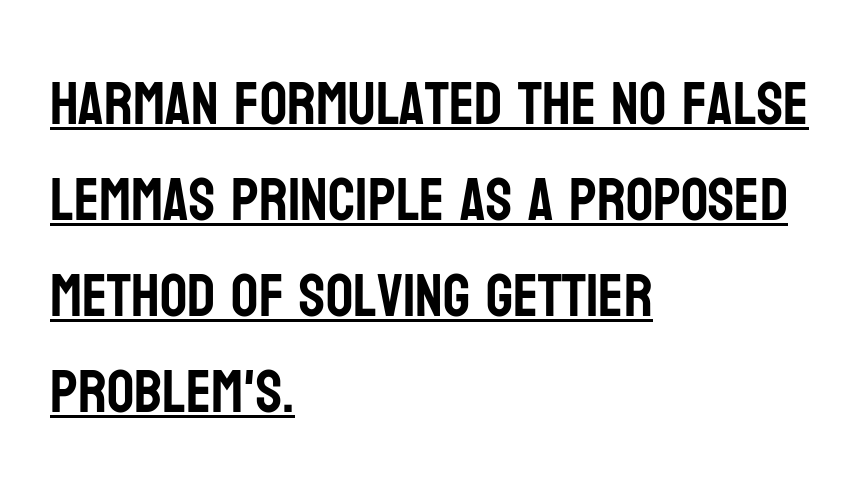
Q: Is the text italic (slanted)? A: No, it is upright.
Q: Is the typeface a serif or a sans-serif typeface? A: Sans-serif.
Q: Is the text underlined? A: Yes.
Q: How is the paragraph aligned? A: Left-aligned.
Q: Is the spacing between letters normal or unusually wide? A: Normal.
Q: Is the spacing between lines tight, normal or loose? A: Normal.
Q: Width (condensed, normal, or wide)? A: Condensed.
Q: Stroke contrast? A: Low.
Q: x-height? A: Large.
Q: Monospaced? A: No.
